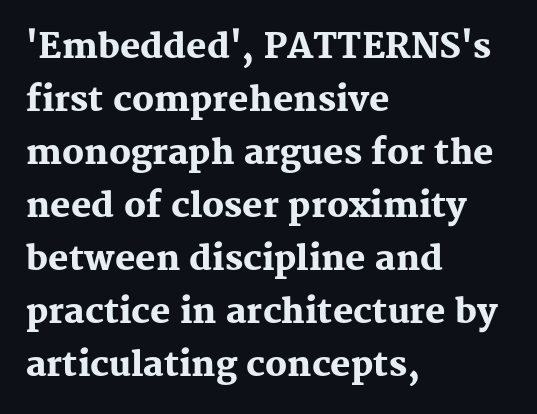
The image shows 34 px heavy serif type, upright; set left-aligned, normal line spacing (1.56x), normal letter spacing, not underlined; medium stroke contrast and a medium x-height.
